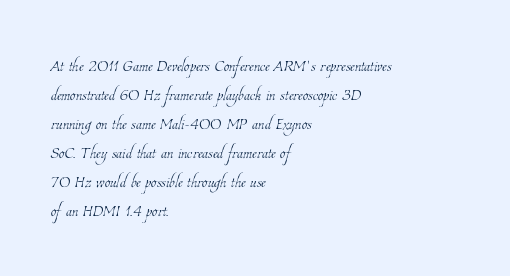
Q: Is the text bold? A: No.
Q: Is the text underlined? A: No.
Q: How is the paragraph aligned? A: Left-aligned.
Q: Is the spacing between letters normal or unusually wide? A: Normal.
Q: Is the spacing between lines tight, normal or loose? A: Normal.
